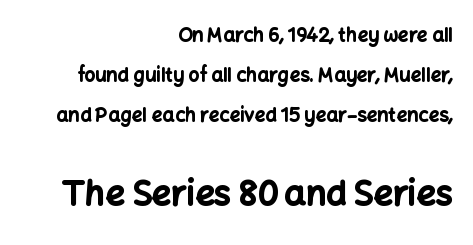
The image shows 34 px bold sans-serif type, upright; set right-aligned, loose line spacing (2.11x), normal letter spacing, not underlined; the second (bottom) block is 1.79x larger; low stroke contrast and a medium x-height.
